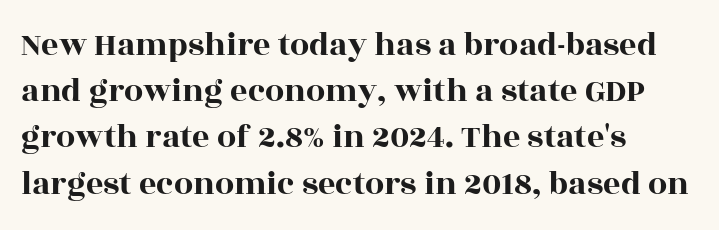
The image shows 34 px wide serif type, upright; set left-aligned, normal line spacing (1.36x), normal letter spacing, not underlined; a large x-height.
